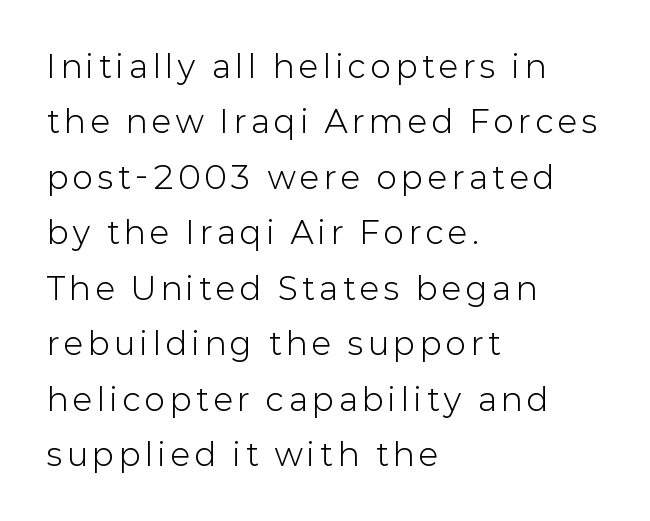
The image shows 31 px light sans-serif type, upright; set left-aligned, line spacing 1.79x, not underlined; low stroke contrast and a medium x-height.
